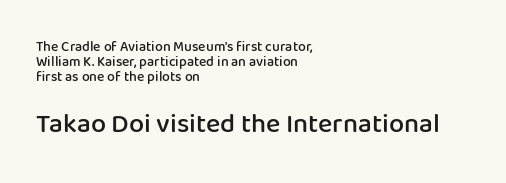
Q: Is the text bold? A: Semi-bold.
Q: Is the text italic (slanted)? A: No, it is upright.
Q: Is the text underlined? A: No.
Q: How is the paragraph aligned? A: Left-aligned.
Q: Is the spacing between letters normal or unusually wide? A: Normal.
Q: Is the spacing between lines tight, normal or loose? A: Tight.
Q: Which block of text is set in a larger size, the first (top) or the second (bottom)? A: The second (bottom) one.
